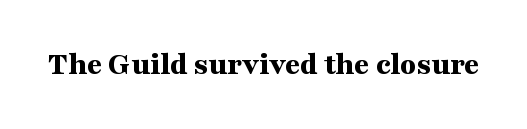
The image shows 33 px bold, wide serif type, upright; set normal letter spacing, not underlined; medium stroke contrast and a medium x-height.
